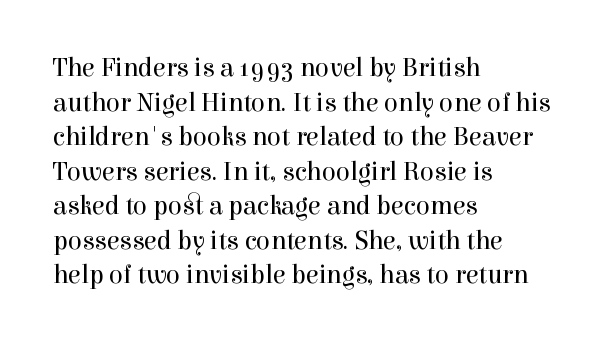
The image shows 26 px text type, upright; set left-aligned, normal line spacing (1.33x), normal letter spacing, not underlined.
